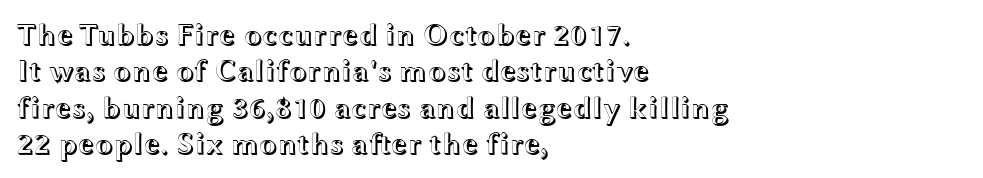
The lines in this sample share a left origin and differ only in where they stop. The lettering holds an erect, upright posture throughout. The string is rendered with underlining switched off. The gaps between neighbouring characters are ordinary and unremarkable.
